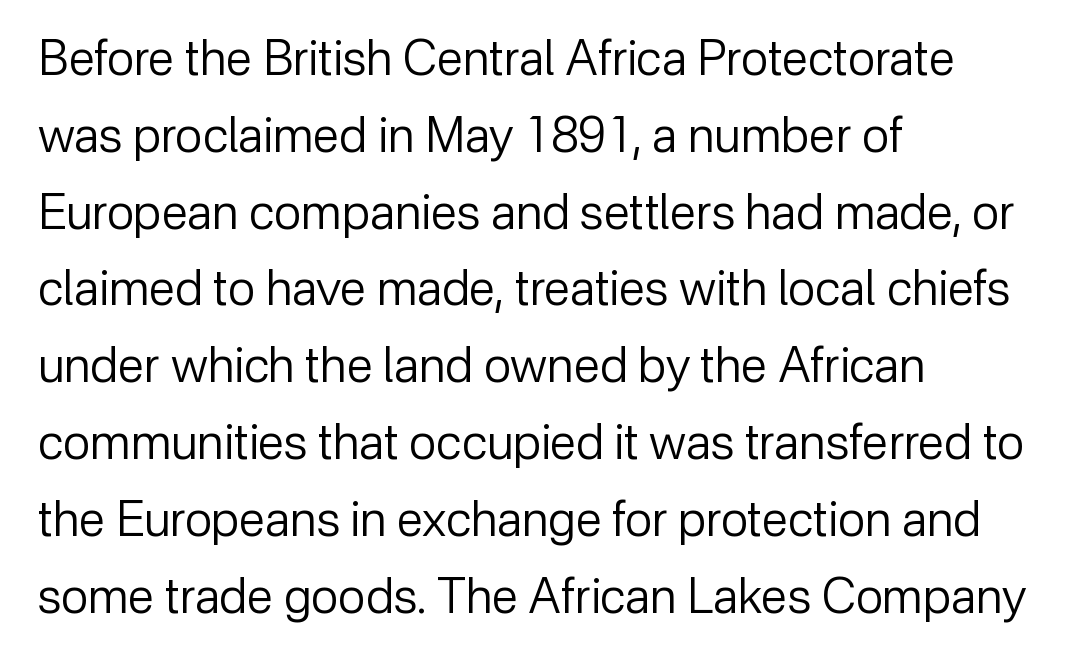
Q: Is the text bold? A: No.
Q: Is the text italic (slanted)? A: No, it is upright.
Q: Is the typeface a serif or a sans-serif typeface? A: Sans-serif.
Q: Is the text underlined? A: No.
Q: How is the paragraph aligned? A: Left-aligned.
Q: Is the spacing between letters normal or unusually wide? A: Normal.
Q: Is the spacing between lines tight, normal or loose? A: Normal.
Q: Width (condensed, normal, or wide)? A: Normal.
Q: Stroke contrast? A: Low.
Q: x-height? A: Medium.
Q: Monospaced? A: No.
